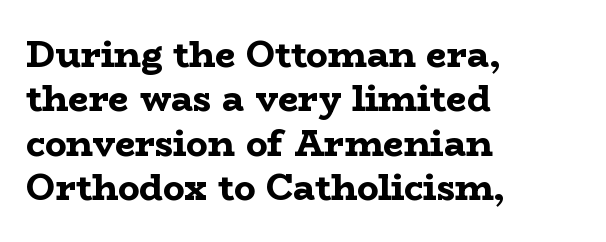
{"serif": "yes", "italic": "no", "bold": "yes", "weight": "bold", "width": "wide", "stroke_contrast": "low", "x_height": "medium", "monospaced": "no", "underline": "no", "align": "left", "line_spacing_ratio": 1.23, "letter_spacing": "normal", "letter_spacing_em": 0.0, "glyph_px": 36}
